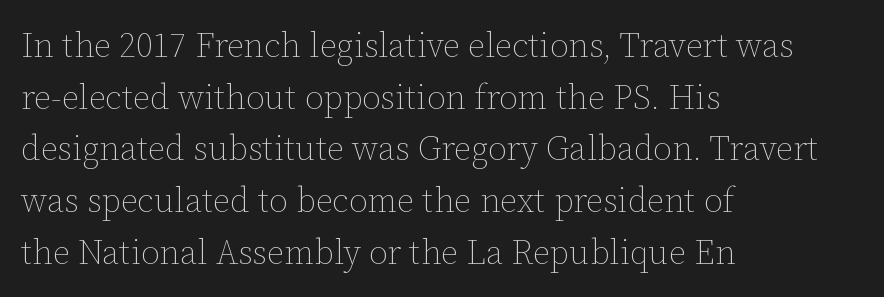
Q: Is the text bold? A: No.
Q: Is the text italic (slanted)? A: No, it is upright.
Q: Is the text underlined? A: No.
Q: How is the paragraph aligned? A: Left-aligned.
Q: Is the spacing between letters normal or unusually wide? A: Normal.
Q: Is the spacing between lines tight, normal or loose? A: Normal.
Q: Width (condensed, normal, or wide)? A: Normal.
Q: Stroke contrast? A: Low.
Q: x-height? A: Medium.
Q: Monospaced? A: No.
